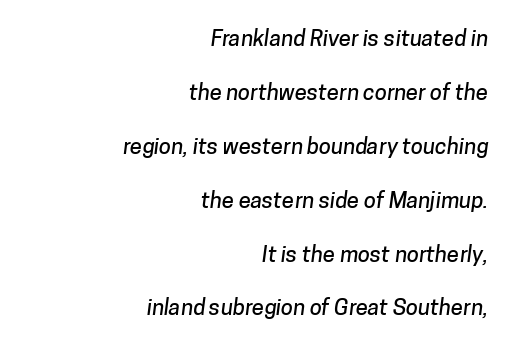
Q: Is the text underlined? A: No.
Q: How is the paragraph aligned? A: Right-aligned.
Q: Is the spacing between letters normal or unusually wide? A: Normal.
Q: Is the spacing between lines tight, normal or loose? A: Loose.
